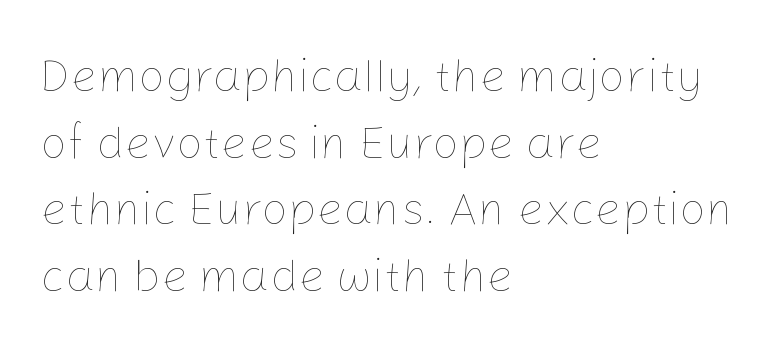
The typography opts for an upright posture over an oblique one. Any mark beneath the type? The region is blank. Do the characters align in a grid? No, the font is proportional. The text block is weighted toward the left margin, trailing off unevenly rightward.
